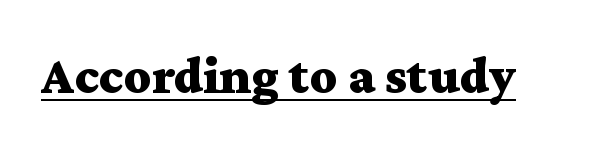
Q: Is the text bold? A: Yes.
Q: Is the text italic (slanted)? A: No, it is upright.
Q: Is the typeface a serif or a sans-serif typeface? A: Serif.
Q: Is the text underlined? A: Yes.
Q: Is the spacing between letters normal or unusually wide? A: Normal.
Q: Width (condensed, normal, or wide)? A: Wide.
Q: Stroke contrast? A: Medium.
Q: x-height? A: Medium.
Q: Monospaced? A: No.
